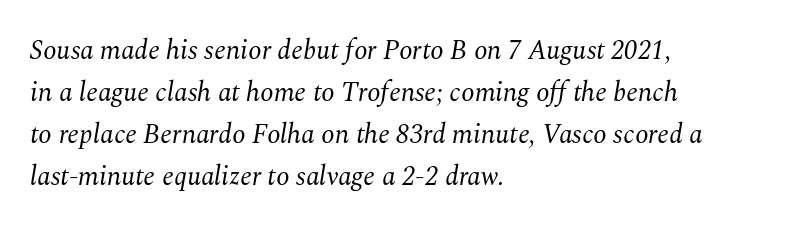
{"italic": "yes", "lean": "right", "slant_degrees": 10, "bold": "no", "underline": "no", "align": "left", "line_spacing": "normal", "line_spacing_ratio": 1.56, "letter_spacing": "normal", "letter_spacing_em": 0.0, "glyph_px": 27}
